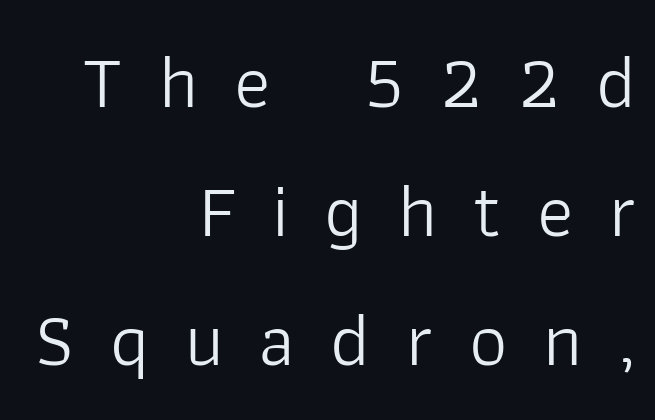
Ascenders rise straight up at ninety degrees. The letters advance in unequal steps, a hallmark of proportional type. The letters are spread apart with noticeably loose tracking. A bare baseline throughout the passage.
